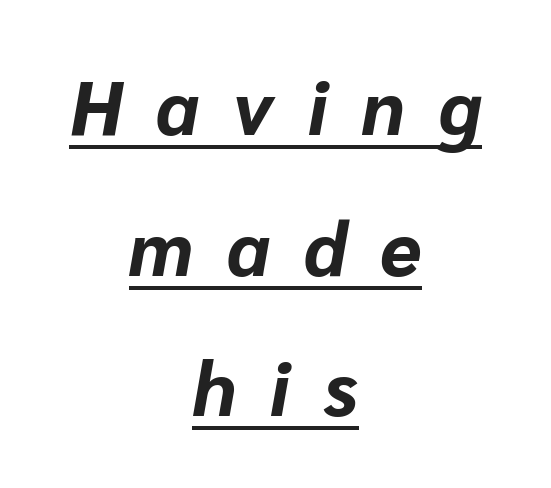
Character widths vary here, with narrow letters taking less room than wide ones. In terms of letterspacing, this is a distinctly airy, spread setting. In CSS terms this would be text-align: center. This sample uses an oblique cut, with every glyph tilted off the vertical.
